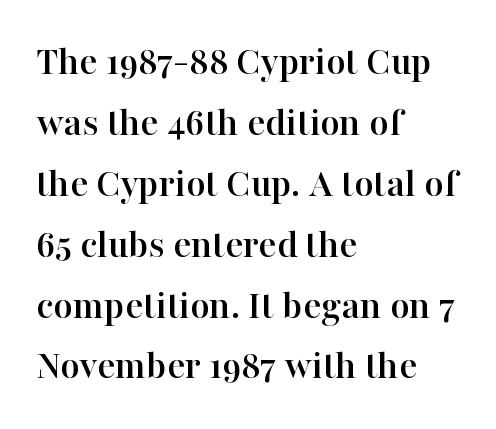
The image shows 42 px serif type, upright; set left-aligned, normal line spacing (1.45x), normal letter spacing, not underlined; high stroke contrast and a medium x-height.
